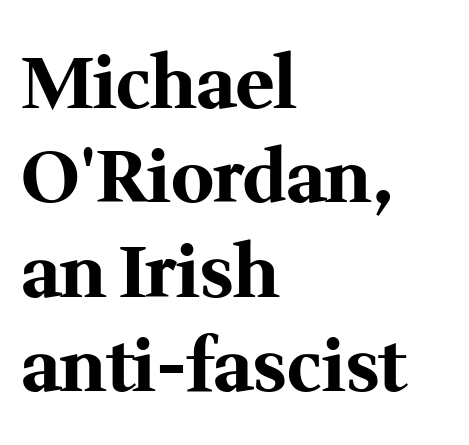
{"serif": "yes", "italic": "no", "bold": "yes", "weight": "bold", "width": "normal", "stroke_contrast": "medium", "x_height": "medium", "monospaced": "no", "underline": "no", "align": "left", "line_spacing": "normal", "line_spacing_ratio": 1.31, "letter_spacing": "normal", "letter_spacing_em": 0.0, "glyph_px": 72}
